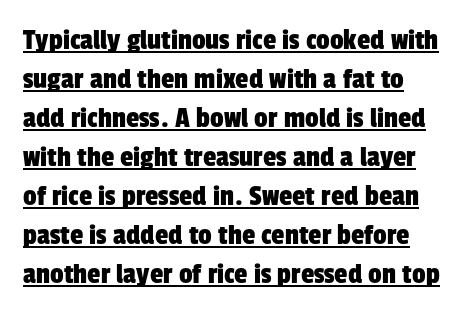
The image shows 30 px condensed sans-serif type; set normal line spacing (1.3x), normal letter spacing, underlined; low stroke contrast and a medium x-height.
